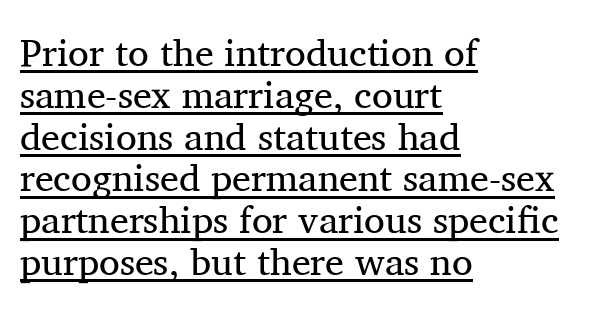
{"serif": "yes", "italic": "no", "bold": "no", "weight": "regular", "width": "normal", "stroke_contrast": "medium", "x_height": "medium", "monospaced": "no", "underline": "yes", "align": "left", "line_spacing": "tight", "line_spacing_ratio": 1.1, "letter_spacing": "normal", "letter_spacing_em": 0.0, "glyph_px": 38}
